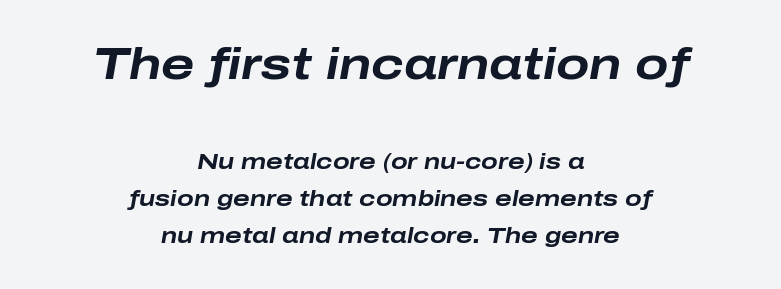
Size hierarchy here favors the leading block over the trailing one. The block of text has a typical density, with ordinary space between rows. The rag falls on both sides of this text block equally. Observe the ordinary spacing: letters are neighbours, not strangers. Each letter keeps its own natural width here, so spacing adapts to shape.
